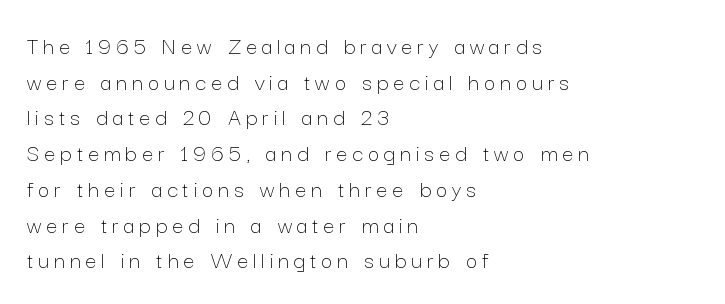
Line spacing here is normal. Spacing between characters has been opened up far beyond the box default. Alignment: flush left. The weight would be labelled regular, book, light, or lighter still. Descender tails drop into unmarked territory.
